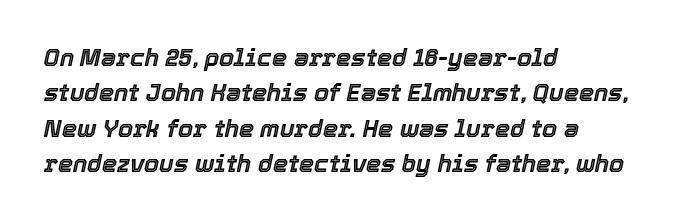
The face used here is rendered with its standard letterfit. Short and long lines alike share a common starting point at left. The string is rendered with underlining switched off. The rendering applies a slant to the glyphs.
